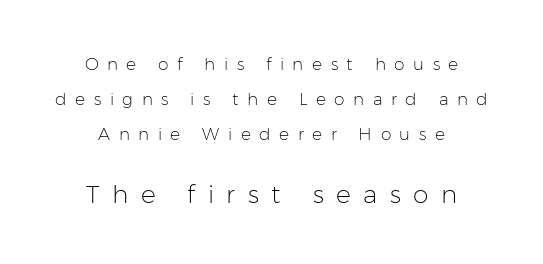
Weight: regular or lighter. How are the letters spaced? Widely, with obvious added tracking. What's the leading like? Stretched, with rows far apart. Descenders are the only things crossing below the line. Leftover space on each line is divided equally before and after the words. The more generous point size was reserved for the lower chunk.
